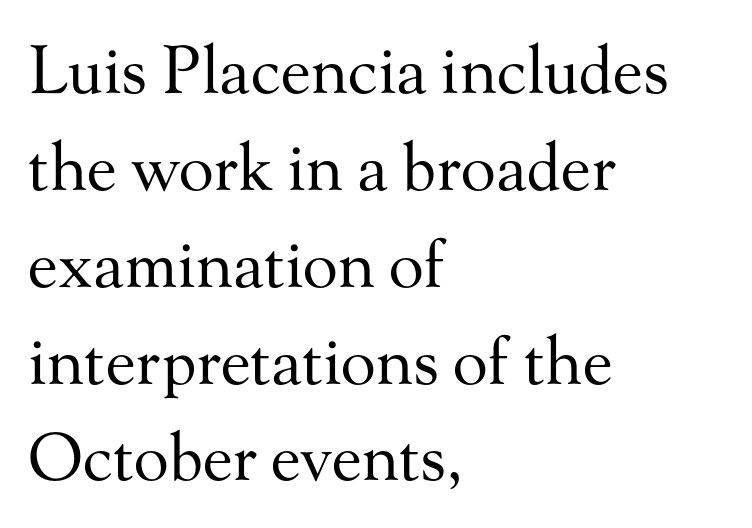
Q: Is the text bold? A: No.
Q: Is the text italic (slanted)? A: No, it is upright.
Q: Is the typeface a serif or a sans-serif typeface? A: Serif.
Q: Is the text underlined? A: No.
Q: How is the paragraph aligned? A: Left-aligned.
Q: Is the spacing between letters normal or unusually wide? A: Normal.
Q: Is the spacing between lines tight, normal or loose? A: Normal.
Q: Width (condensed, normal, or wide)? A: Normal.
Q: Stroke contrast? A: Medium.
Q: x-height? A: Small.
Q: Monospaced? A: No.
